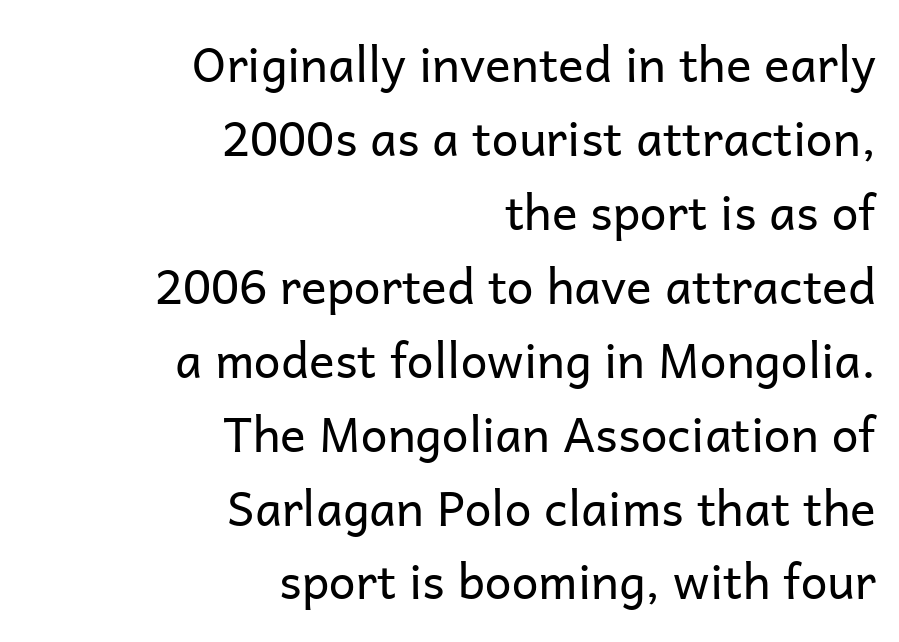
Q: Is the text bold? A: No.
Q: Is the text italic (slanted)? A: No, it is upright.
Q: Is the typeface a serif or a sans-serif typeface? A: Sans-serif.
Q: Is the text underlined? A: No.
Q: How is the paragraph aligned? A: Right-aligned.
Q: Is the spacing between letters normal or unusually wide? A: Normal.
Q: Is the spacing between lines tight, normal or loose? A: Normal.
Q: Width (condensed, normal, or wide)? A: Normal.
Q: Stroke contrast? A: Low.
Q: x-height? A: Medium.
Q: Monospaced? A: No.
